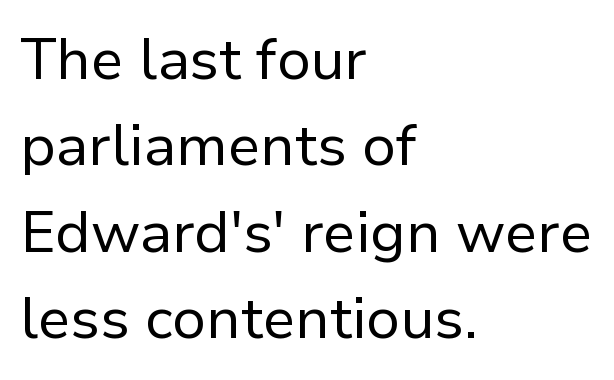
The image shows 58 px regular-weight sans-serif type, upright; set left-aligned, normal line spacing (1.49x), normal letter spacing, not underlined; low stroke contrast and a medium x-height.
